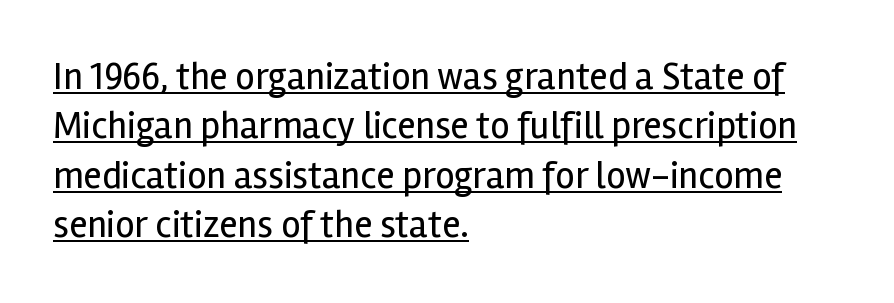
The image shows 38 px regular-weight sans-serif type, upright; set left-aligned, normal line spacing (1.3x), normal letter spacing, underlined; a medium x-height.
